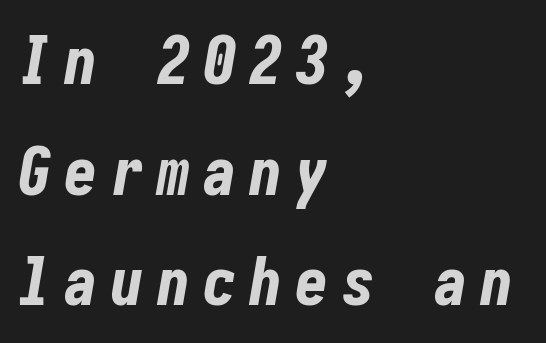
{"italic": "yes", "lean": "right", "slant_degrees": 10, "bold": "yes", "weight": "bold", "width": "condensed", "stroke_contrast": "low", "x_height": "medium", "underline": "no", "align": "left", "line_spacing": "normal", "line_spacing_ratio": 1.65, "glyph_px": 67}
